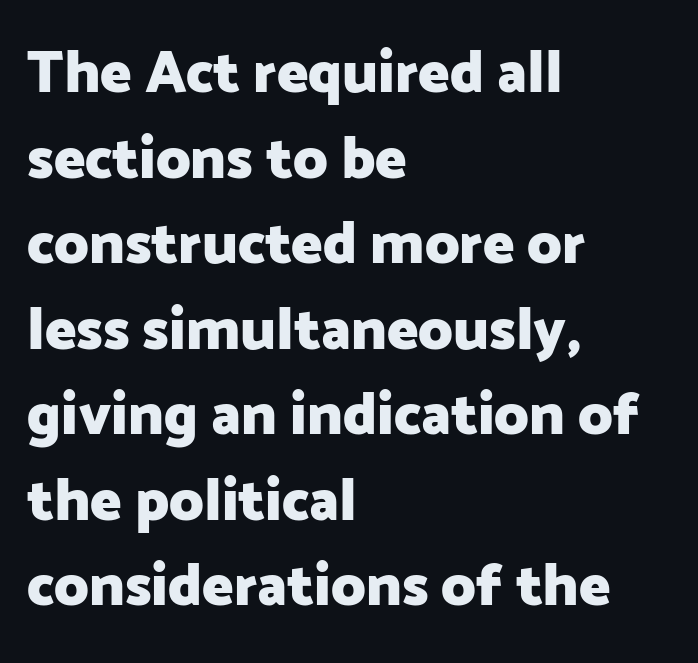
Here the designer chose a conventional face with non-uniform glyph widths. This sample keeps an unexceptional amount of space between lines. The paragraph shown leans on its left margin. Italic: no, the glyphs are upright roman. The horizontal fit of the characters is conventional and even. Underlining? Definitely not there.
